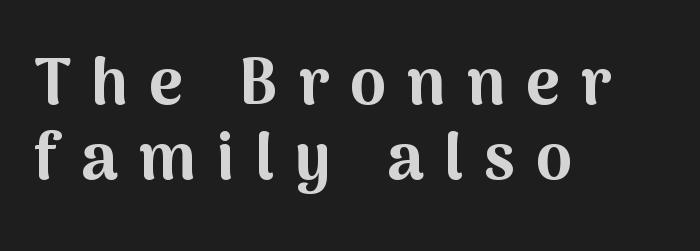
Ascenders rise straight up at ninety degrees. Spacing verdict: proportional, widths tailored to each character. The horizontal fit of the characters is loose and conspicuously gappy. Heavy-handed strokes throughout: this text is bold.
